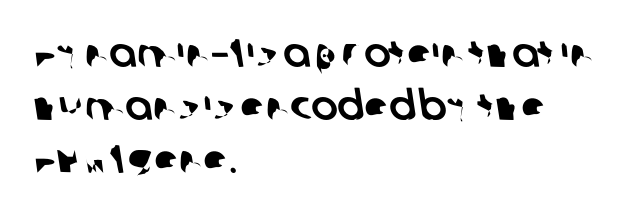
The string is rendered with underlining switched off. The rag falls on the right side of this text block. There is no visible air inserted between adjacent glyphs. Regarding serifs, this sample does without them. The space between consecutive lines is moderate. Looks like regular typesetting: each glyph gets only the width it needs.
